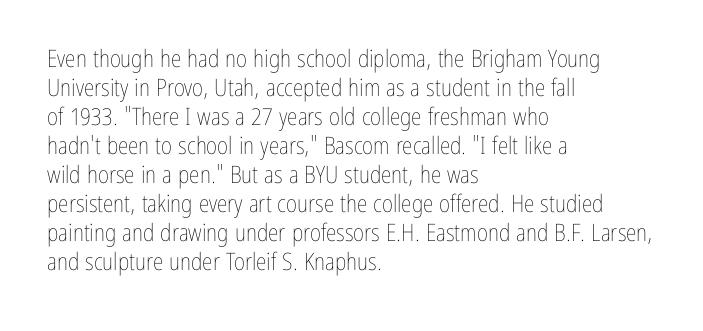
The image shows 24 px text type, upright; set left-aligned, line spacing 1.21x, normal letter spacing, not underlined.
